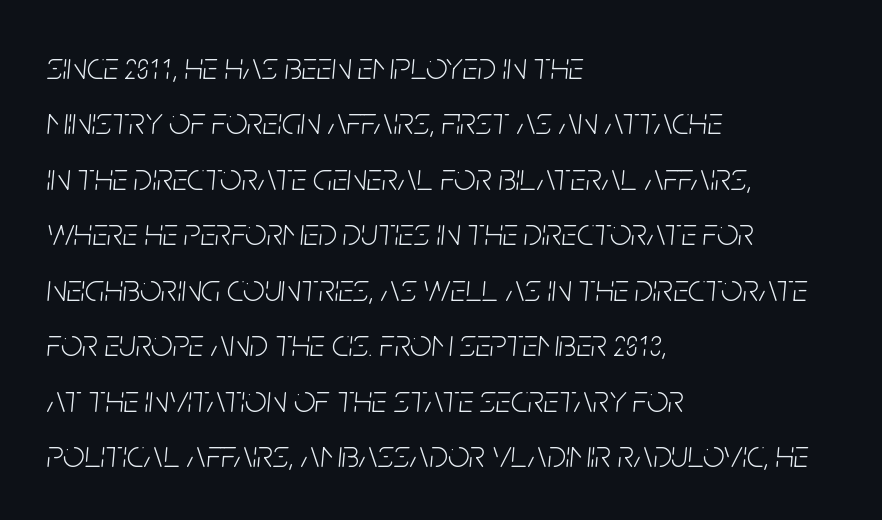
The image shows 38 px light, condensed type, italic (leaning right); set left-aligned, normal line spacing (1.46x), normal letter spacing, not underlined; low stroke contrast and a large x-height.
